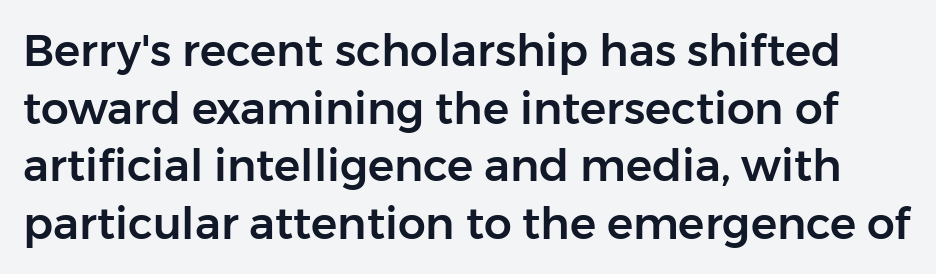
Type style note: lacks serifs. Between one letter and the next there's only the usual sliver of space. The letters advance in unequal steps, a hallmark of proportional type. The axis of the letterforms is exactly vertical. Type without underlining.
